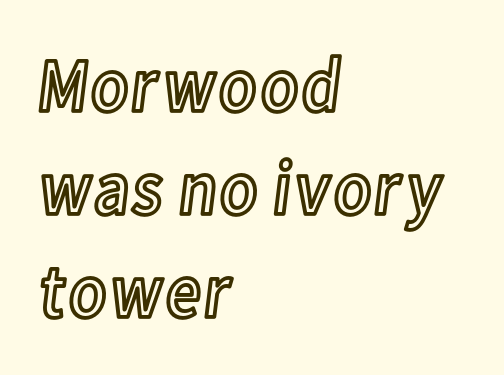
Q: Is the text italic (slanted)? A: Yes.
Q: Is the text underlined? A: No.
Q: How is the paragraph aligned? A: Left-aligned.
Q: Is the spacing between letters normal or unusually wide? A: Normal.
Q: Is the spacing between lines tight, normal or loose? A: Normal.
Q: Width (condensed, normal, or wide)? A: Condensed.
Q: x-height? A: Medium.
Q: Monospaced? A: No.
